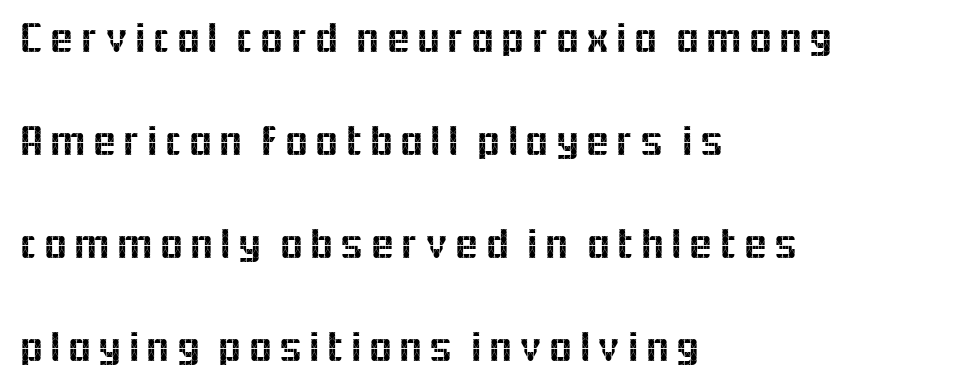
{"serif": "no", "italic": "no", "width": "normal", "x_height": "medium", "monospaced": "no", "underline": "no", "align": "left", "line_spacing": "loose", "line_spacing_ratio": 2.34, "glyph_px": 44}
